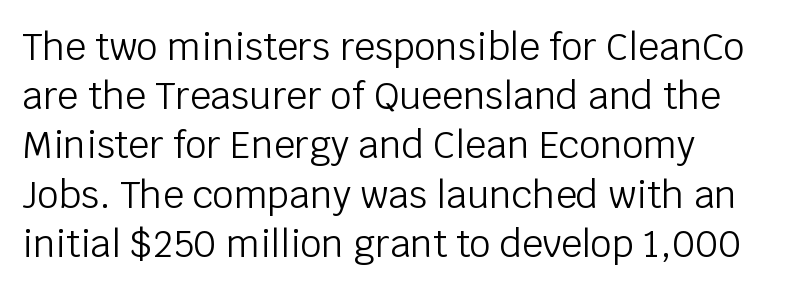
Q: Is the text bold? A: No.
Q: Is the text italic (slanted)? A: No, it is upright.
Q: Is the typeface a serif or a sans-serif typeface? A: Sans-serif.
Q: Is the text underlined? A: No.
Q: How is the paragraph aligned? A: Left-aligned.
Q: Is the spacing between letters normal or unusually wide? A: Normal.
Q: Is the spacing between lines tight, normal or loose? A: Normal.
Q: Width (condensed, normal, or wide)? A: Normal.
Q: Stroke contrast? A: Low.
Q: x-height? A: Large.
Q: Monospaced? A: No.
